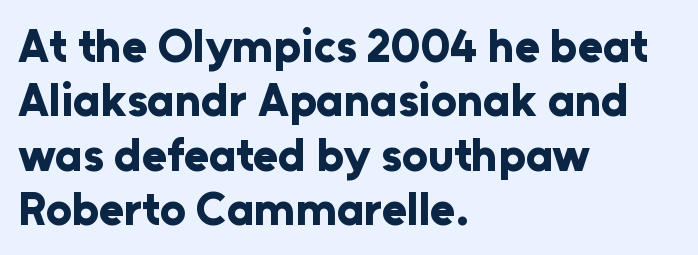
Q: Is the text bold? A: Yes.
Q: Is the text italic (slanted)? A: No, it is upright.
Q: Is the typeface a serif or a sans-serif typeface? A: Sans-serif.
Q: Is the text underlined? A: No.
Q: How is the paragraph aligned? A: Left-aligned.
Q: Is the spacing between letters normal or unusually wide? A: Normal.
Q: Width (condensed, normal, or wide)? A: Normal.
Q: Stroke contrast? A: Low.
Q: x-height? A: Medium.
Q: Monospaced? A: No.
